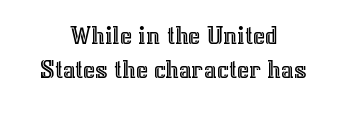
{"italic": "no", "underline": "no", "align": "center", "line_spacing": "normal", "line_spacing_ratio": 1.29, "letter_spacing": "normal", "letter_spacing_em": 0.0, "glyph_px": 26}
